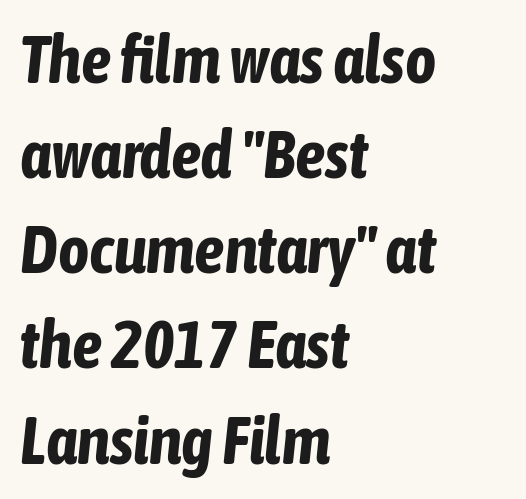
{"italic": "yes", "lean": "right", "slant_degrees": 6, "bold": "yes", "weight": "bold", "width": "condensed", "stroke_contrast": "low", "x_height": "medium", "monospaced": "no", "underline": "no", "align": "left", "line_spacing": "normal", "line_spacing_ratio": 1.42, "letter_spacing": "normal", "letter_spacing_em": 0.0, "glyph_px": 67}
